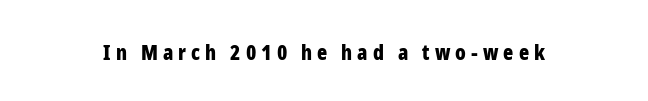
The tracking jumps out immediately: characters are airy and widely separated. Notice how thick the strokes are: this is what a full bold looks like. The foot of each line stays bare and open. Style check: upright.
